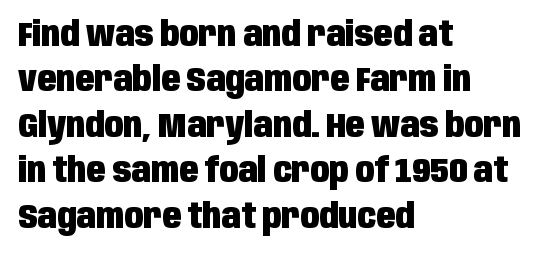
The rows are spaced the way most documents space them. Upright lettering throughout. Here the designer chose a conventional face with non-uniform glyph widths. Regarding serifs, this sample does without them.
